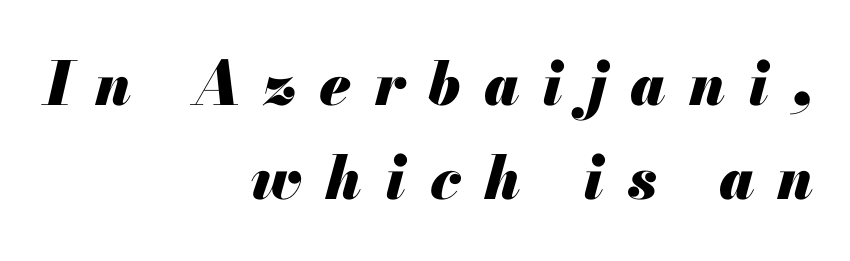
Proportional: the letters do not fall into vertical columns. The letters are spread apart with noticeably loose tracking. Underline: absent. Caption: bold face, heavy strokes.
